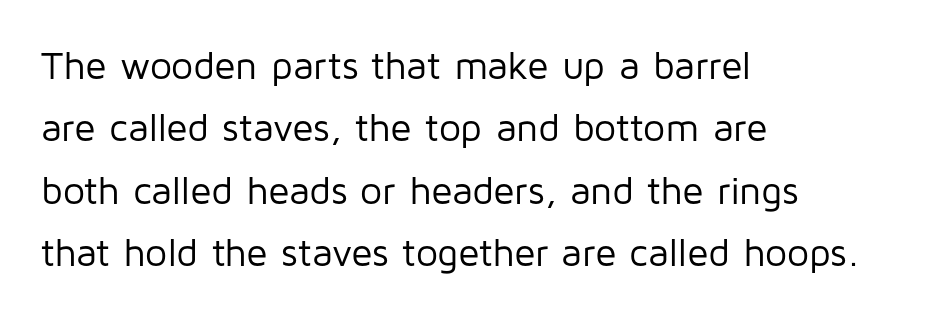
The image shows 39 px regular-weight sans-serif type, upright; set left-aligned, normal line spacing (1.6x), normal letter spacing, not underlined; low stroke contrast and a medium x-height.
